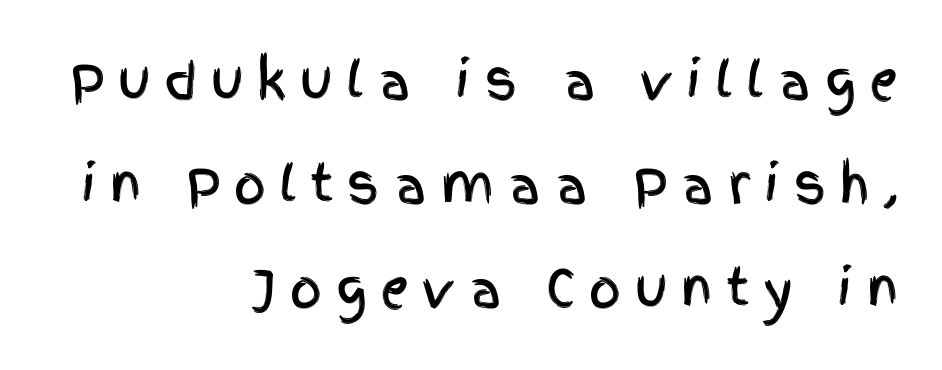
The image shows 50 px condensed sans-serif type, upright; set right-aligned, loose line spacing (2.08x), unusually wide letter spacing (+0.27 em), not underlined; a large x-height.
